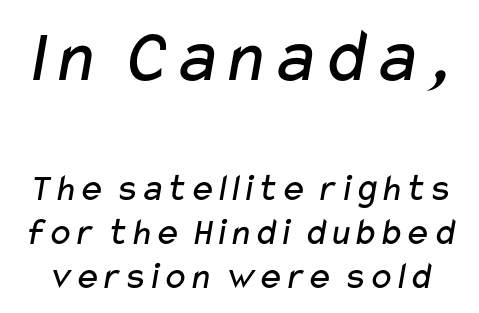
{"serif": "no", "bold": "no", "weight": "regular", "width": "wide", "stroke_contrast": "low", "x_height": "medium", "monospaced": "no", "underline": "no", "line_spacing": "tight", "line_spacing_ratio": 1.13, "letter_spacing": "normal", "letter_spacing_em": 0.0, "larger_block": "first", "size_ratio": 2.0, "glyph_px": 78}
